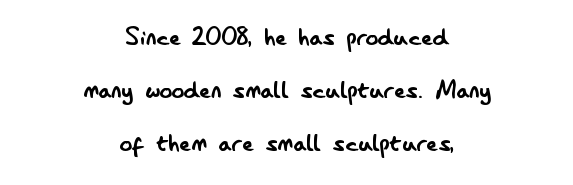
The image shows 31 px regular-weight, condensed sans-serif type, upright; set centered, line spacing 1.71x, normal letter spacing, not underlined; low stroke contrast and a small x-height.
